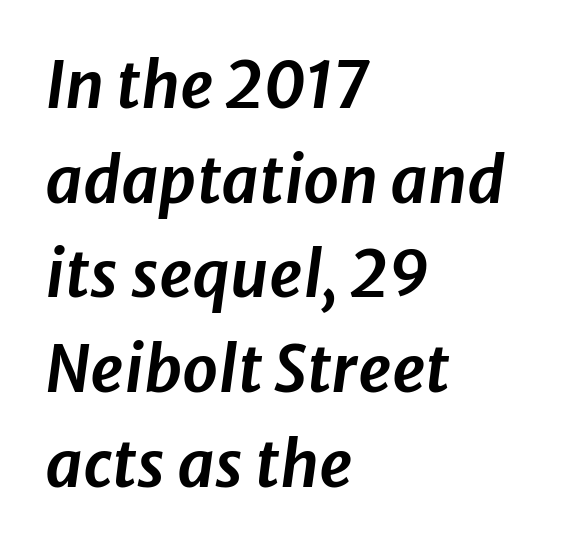
Q: Is the text italic (slanted)? A: Yes, it leans right by about 8 degrees.
Q: Is the text underlined? A: No.
Q: How is the paragraph aligned? A: Left-aligned.
Q: Is the spacing between letters normal or unusually wide? A: Normal.
Q: Is the spacing between lines tight, normal or loose? A: Normal.
Q: Width (condensed, normal, or wide)? A: Normal.
Q: Stroke contrast? A: Low.
Q: x-height? A: Medium.
Q: Monospaced? A: No.
